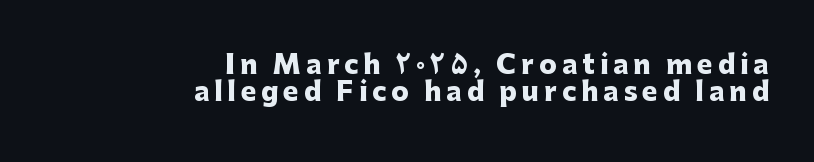
The image shows 26 px bold type, upright; set right-aligned, tight line spacing (1.04x), not underlined.
